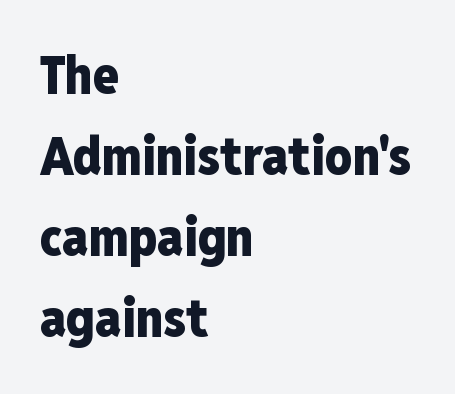
This sample keeps an unexceptional amount of space between lines. Notice how thick the strokes are: this is what a full bold looks like. Designer's note — italics off, roman on. Examine the stroke ends and you'll find no serifs. Do the characters align in a grid? No, the font is proportional.
